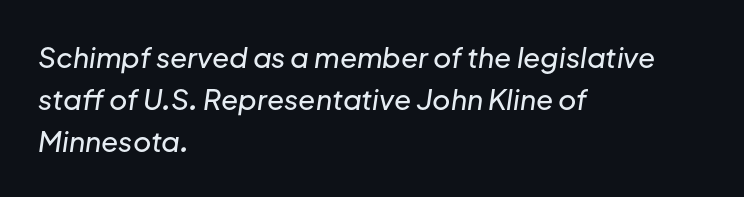
The image shows 28 px text type, italic (leaning right); set left-aligned, normal line spacing (1.5x), normal letter spacing, not underlined; low stroke contrast and a medium x-height.
